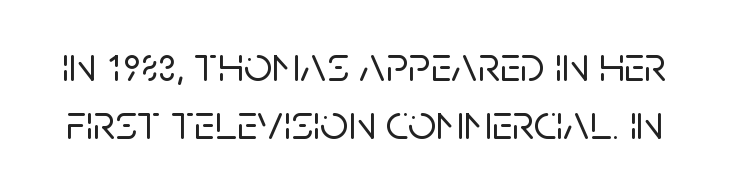
Vertical strokes here are truly vertical. Stroke terminals: plain, sans-serif. Looks like regular typesetting: each glyph gets only the width it needs. Descender tails drop into unmarked territory.
